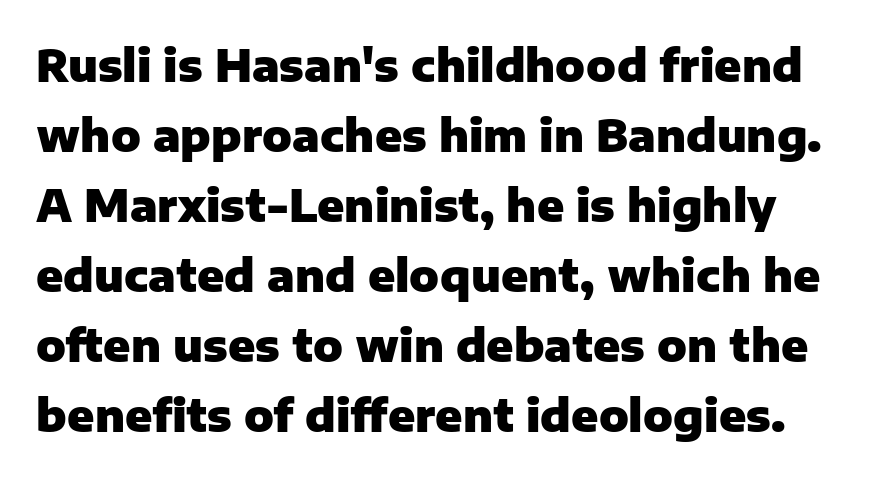
Q: Is the text bold? A: Yes.
Q: Is the text italic (slanted)? A: No, it is upright.
Q: Is the typeface a serif or a sans-serif typeface? A: Sans-serif.
Q: Is the text underlined? A: No.
Q: Is the spacing between letters normal or unusually wide? A: Normal.
Q: Is the spacing between lines tight, normal or loose? A: Normal.
Q: Width (condensed, normal, or wide)? A: Normal.
Q: Stroke contrast? A: Low.
Q: x-height? A: Medium.
Q: Monospaced? A: No.
